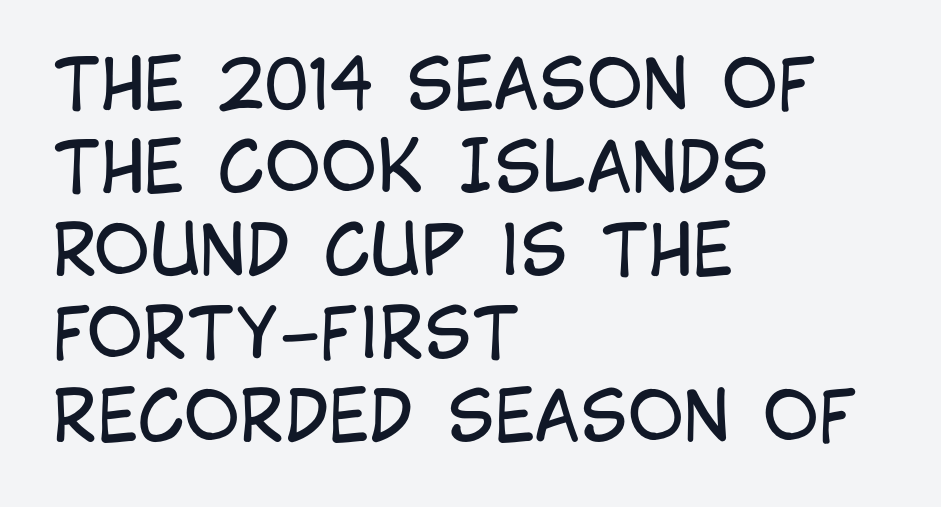
The image shows 68 px regular-weight, condensed sans-serif type, upright; set left-aligned, line spacing 1.22x, normal letter spacing, not underlined; low stroke contrast and a large x-height.
